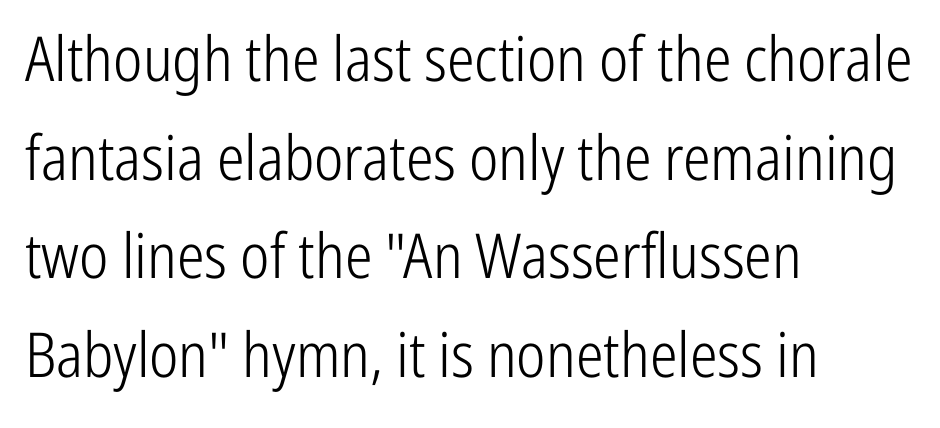
Horizontal bands of white between lines are of average thickness. No extra ink here — the face is not bold. Each letter keeps its own natural width here, so spacing adapts to shape. This rendering employs a face without finishing strokes, i.e., a sans-serif.
